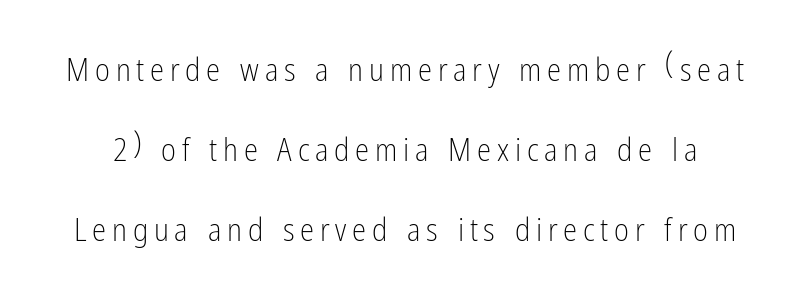
The image shows 32 px light, condensed sans-serif type, upright; set loose line spacing (2.5x), not underlined; low stroke contrast and a medium x-height.
